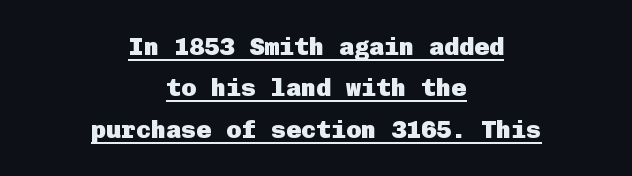
The image shows 25 px bold type, upright; set centered, normal line spacing (1.66x), normal letter spacing, underlined.
